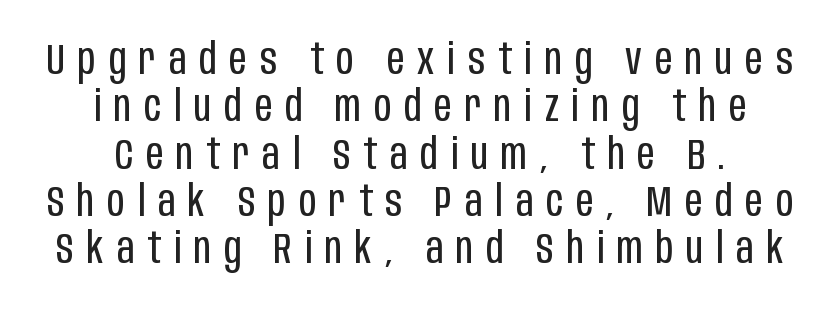
If you measured baseline to baseline, you'd find a short distance. Unlike italic type, these characters show no tilt at all. Rule under the text: the space is simply empty. No chunkiness to these letters — they're not bold.
